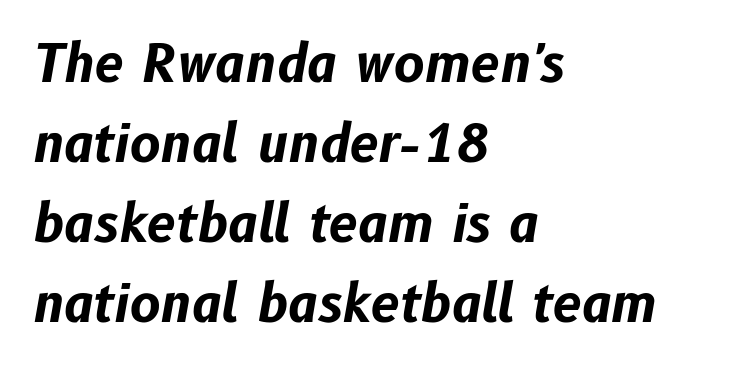
What's the leading like? Ordinary, nothing unusual. As a designer I'd log this as weight 700, bold. This sample uses plain, unmodified letter spacing. This sample has the flowing, uneven cadence of proportional lettering. One-word summary of the alignment: left. Clear beneath every line of the passage.
